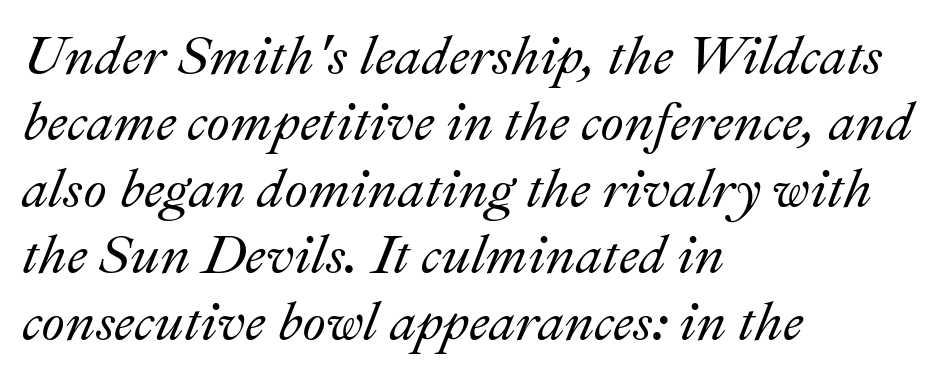
Q: Is the text italic (slanted)? A: Yes, it leans right by about 22 degrees.
Q: Is the text underlined? A: No.
Q: How is the paragraph aligned? A: Left-aligned.
Q: Is the spacing between letters normal or unusually wide? A: Normal.
Q: Width (condensed, normal, or wide)? A: Normal.
Q: Stroke contrast? A: Medium.
Q: x-height? A: Small.
Q: Monospaced? A: No.
